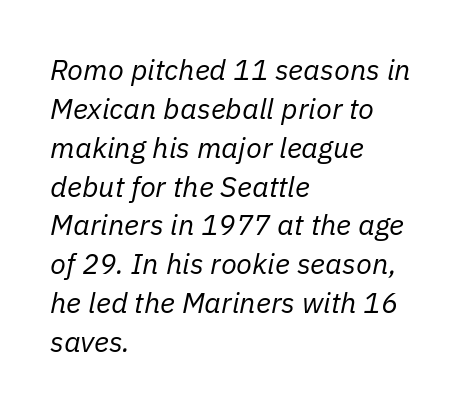
Q: Is the text bold? A: No.
Q: Is the text italic (slanted)? A: Yes, it leans right by about 11 degrees.
Q: Is the text underlined? A: No.
Q: How is the paragraph aligned? A: Left-aligned.
Q: Is the spacing between letters normal or unusually wide? A: Normal.
Q: Is the spacing between lines tight, normal or loose? A: Normal.
Q: Width (condensed, normal, or wide)? A: Normal.
Q: Stroke contrast? A: Low.
Q: x-height? A: Medium.
Q: Monospaced? A: No.
